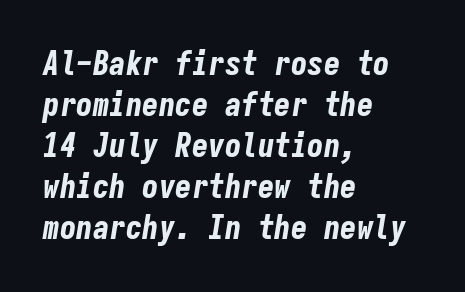
Check under the words: just untouched page. When letters slant like this, we call the style italic. Glyph-to-glyph distance matches everyday printed text. Think of a typewriter: that constant character pitch is what you see here. As a designer I'd log this as weight 700, bold. A classic flush-left, rag-right setting is used for this passage.
